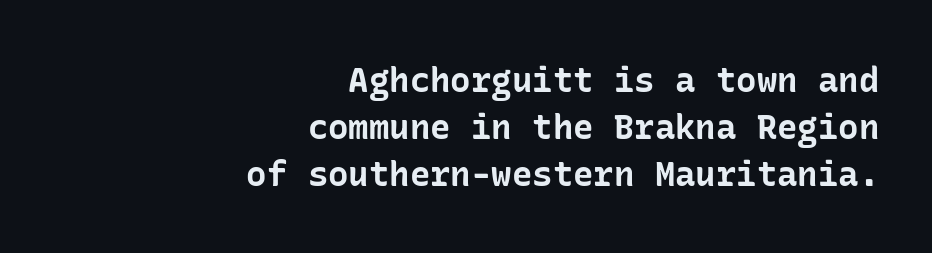
{"serif": "no", "italic": "no", "bold": "yes", "weight": "bold", "width": "normal", "stroke_contrast": "low", "x_height": "medium", "underline": "no", "align": "right", "line_spacing": "normal", "line_spacing_ratio": 1.38, "letter_spacing": "normal", "letter_spacing_em": 0.0, "glyph_px": 34}
